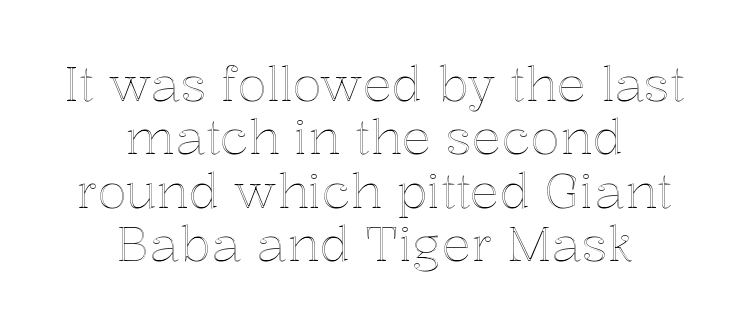
The image shows 49 px text type, upright; set centered, tight line spacing (1.09x), normal letter spacing, not underlined; a medium x-height.
